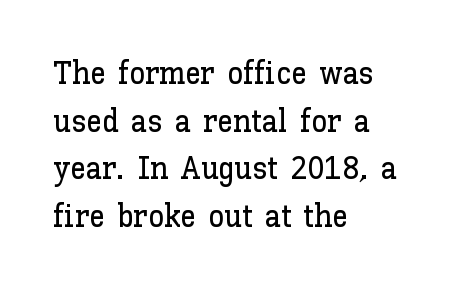
Q: Is the text italic (slanted)? A: No, it is upright.
Q: Is the text underlined? A: No.
Q: How is the paragraph aligned? A: Left-aligned.
Q: Is the spacing between letters normal or unusually wide? A: Normal.
Q: Is the spacing between lines tight, normal or loose? A: Normal.
Q: Width (condensed, normal, or wide)? A: Normal.
Q: Stroke contrast? A: Low.
Q: x-height? A: Medium.
Q: Monospaced? A: No.
